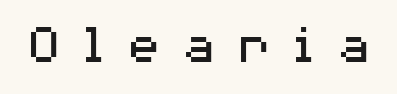
The image shows 58 px regular-weight, wide sans-serif type, upright; set unusually wide letter spacing (+0.34 em), not underlined; medium stroke contrast and a medium x-height.
